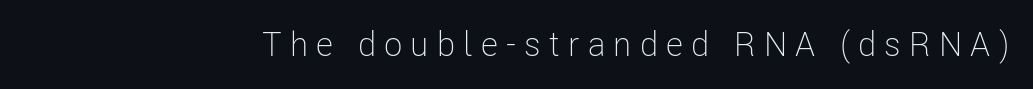
{"serif": "no", "italic": "no", "bold": "no", "weight": "light", "width": "condensed", "stroke_contrast": "low", "x_height": "medium", "monospaced": "no", "underline": "no", "letter_spacing": "wide", "letter_spacing_em": 0.24, "glyph_px": 34}
